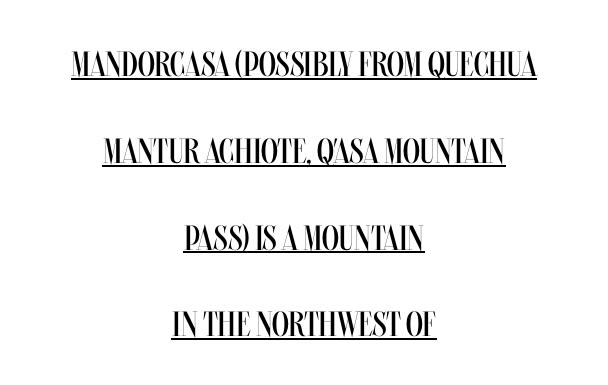
The image shows 35 px regular-weight, condensed type, upright; set centered, loose line spacing (2.48x), normal letter spacing, underlined; medium stroke contrast and a large x-height.
